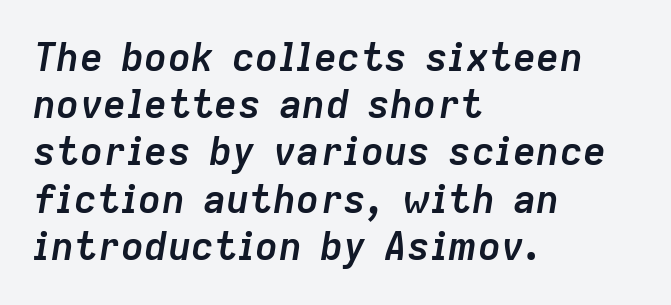
The image shows 39 px semibold type, italic (leaning right); set left-aligned, line spacing 1.21x, normal letter spacing, not underlined; low stroke contrast and a medium x-height.
